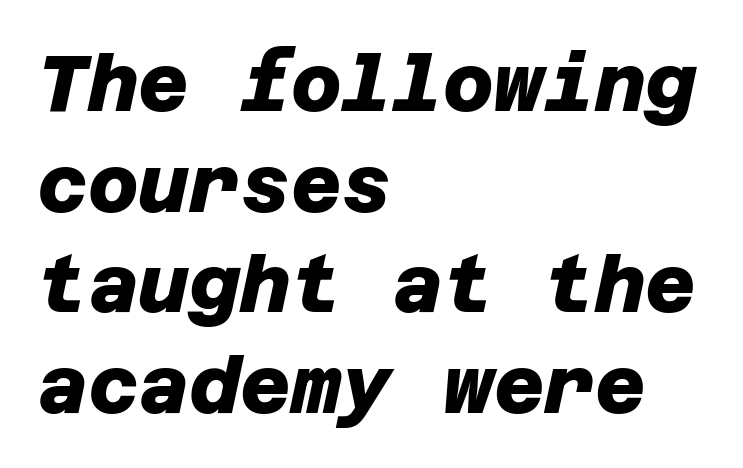
Q: Is the text bold? A: Yes.
Q: Is the typeface a serif or a sans-serif typeface? A: Sans-serif.
Q: Is the text underlined? A: No.
Q: How is the paragraph aligned? A: Left-aligned.
Q: Is the spacing between letters normal or unusually wide? A: Normal.
Q: Is the spacing between lines tight, normal or loose? A: Normal.
Q: Width (condensed, normal, or wide)? A: Normal.
Q: Stroke contrast? A: Low.
Q: x-height? A: Large.
